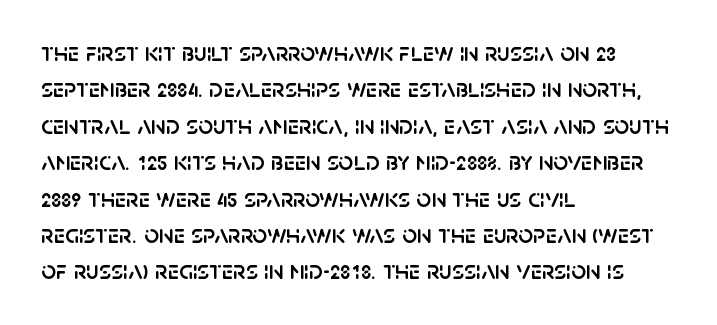
Each line starts at the same left margin while the right side varies. There is no visible air inserted between adjacent glyphs. Baseline-to-baseline distance is the conventional proportion of letter height. No italicization has been applied; the sample stays upright.
